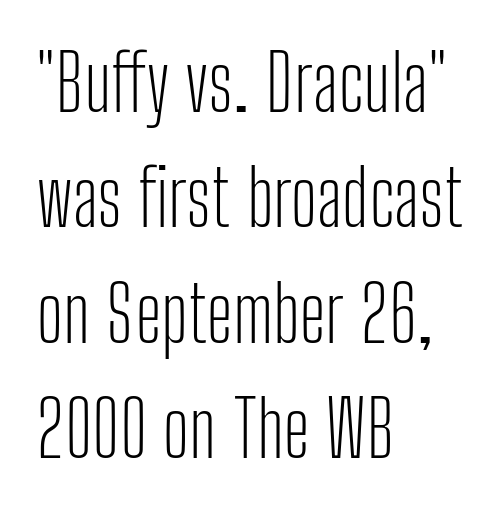
Any mark beneath the type? The region is blank. Leading: standard. This rendering leaves character spacing at its baseline value. The text block is weighted toward the left margin, trailing off unevenly rightward. Is the type heavy? It reads as light-to-regular instead. You could not count columns in this text — the font is proportionally spaced.
